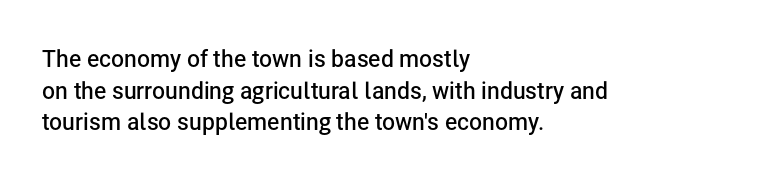
Q: Is the text bold? A: Semi-bold.
Q: Is the text italic (slanted)? A: No, it is upright.
Q: Is the text underlined? A: No.
Q: How is the paragraph aligned? A: Left-aligned.
Q: Is the spacing between letters normal or unusually wide? A: Normal.
Q: Is the spacing between lines tight, normal or loose? A: Normal.
